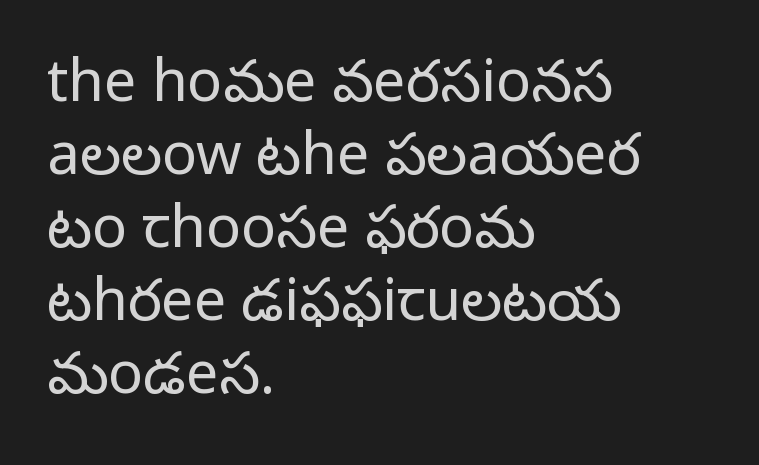
The image shows 58 px regular-weight sans-serif type, upright; set left-aligned, normal line spacing (1.26x), normal letter spacing, not underlined; low stroke contrast and a medium x-height.
